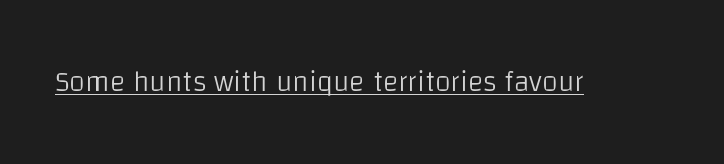
Q: Is the text bold? A: No.
Q: Is the text italic (slanted)? A: No, it is upright.
Q: Is the typeface a serif or a sans-serif typeface? A: Sans-serif.
Q: Is the text underlined? A: Yes.
Q: Is the spacing between letters normal or unusually wide? A: Normal.
Q: Width (condensed, normal, or wide)? A: Normal.
Q: Stroke contrast? A: Low.
Q: x-height? A: Large.
Q: Monospaced? A: No.
